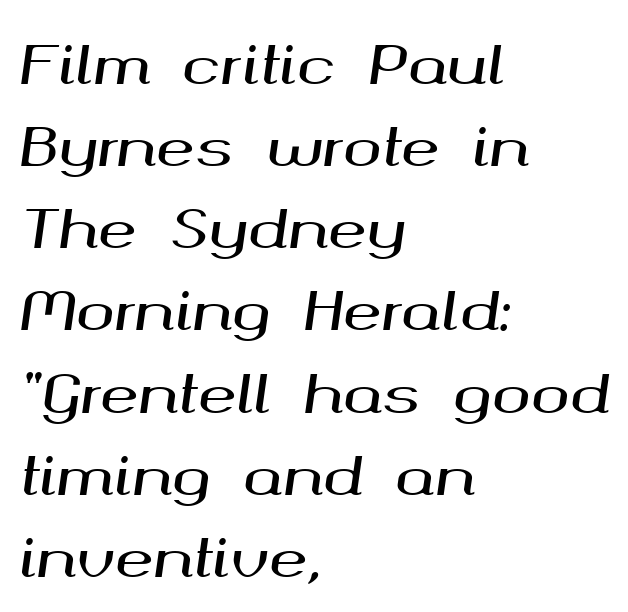
The image shows 52 px wide type, italic (leaning right); set left-aligned, normal line spacing (1.58x), normal letter spacing, not underlined; medium stroke contrast and a medium x-height.
